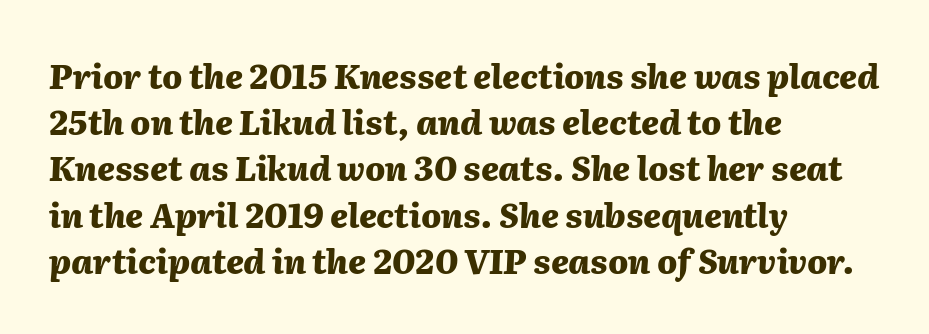
{"italic": "yes", "lean": "right", "slant_degrees": 2, "bold": "yes", "weight": "heavy", "width": "normal", "stroke_contrast": "medium", "x_height": "medium", "monospaced": "no", "underline": "no", "align": "left", "line_spacing": "normal", "line_spacing_ratio": 1.4, "letter_spacing": "normal", "letter_spacing_em": 0.0, "glyph_px": 33}
